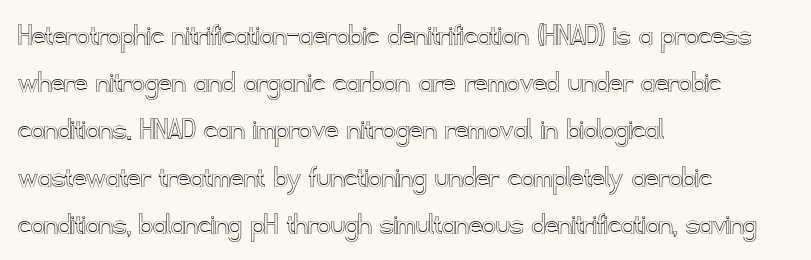
Q: Is the text italic (slanted)? A: No, it is upright.
Q: Is the text underlined? A: No.
Q: How is the paragraph aligned? A: Left-aligned.
Q: Is the spacing between letters normal or unusually wide? A: Normal.
Q: Is the spacing between lines tight, normal or loose? A: Normal.
Q: Width (condensed, normal, or wide)? A: Normal.
Q: x-height? A: Small.
Q: Monospaced? A: No.
